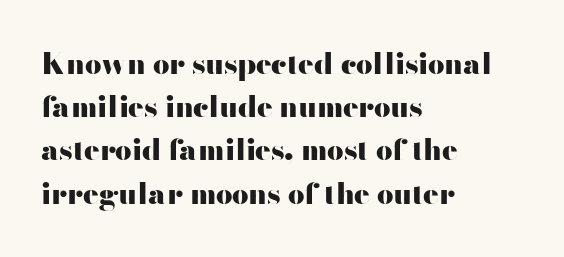
The image shows 29 px heavy, wide sans-serif type, upright; set left-aligned, normal line spacing (1.49x), normal letter spacing, not underlined; high stroke contrast and a small x-height.
